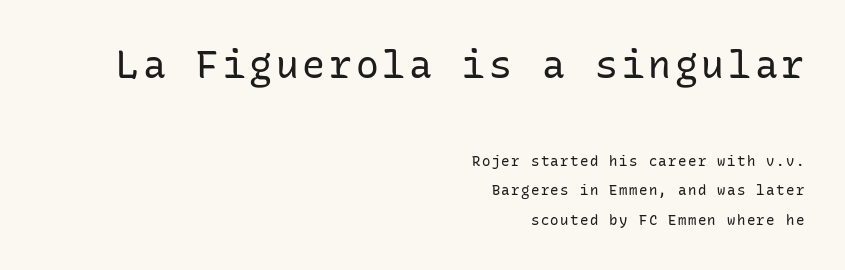
The typeface has the unassuming heft of standard copy or less. To sum up the face: it is a sans, with no serifs. The designer dialed line spacing up above the default. Monospaced: the letters line up in strict vertical columns. Typeset ragged left — the right edge is the straight one.
